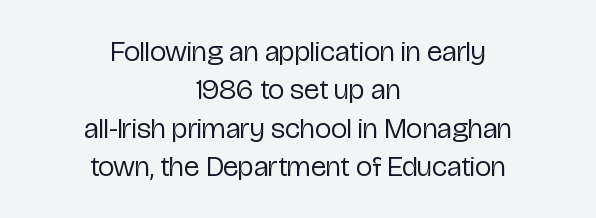
Q: Is the text bold? A: No.
Q: Is the text italic (slanted)? A: No, it is upright.
Q: Is the typeface a serif or a sans-serif typeface? A: Sans-serif.
Q: Is the text underlined? A: No.
Q: How is the paragraph aligned? A: Centered.
Q: Is the spacing between letters normal or unusually wide? A: Normal.
Q: Is the spacing between lines tight, normal or loose? A: Normal.
Q: Width (condensed, normal, or wide)? A: Condensed.
Q: Stroke contrast? A: Low.
Q: x-height? A: Medium.
Q: Monospaced? A: No.
